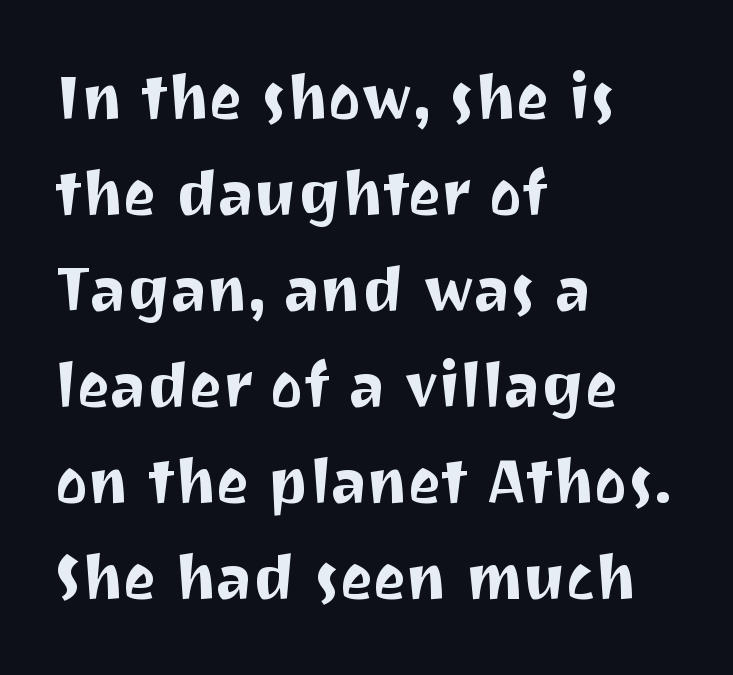
Q: Is the text italic (slanted)? A: No, it is upright.
Q: Is the typeface a serif or a sans-serif typeface? A: Sans-serif.
Q: Is the text underlined? A: No.
Q: How is the paragraph aligned? A: Left-aligned.
Q: Is the spacing between letters normal or unusually wide? A: Normal.
Q: Is the spacing between lines tight, normal or loose? A: Normal.
Q: Width (condensed, normal, or wide)? A: Normal.
Q: Stroke contrast? A: Medium.
Q: x-height? A: Medium.
Q: Monospaced? A: No.
